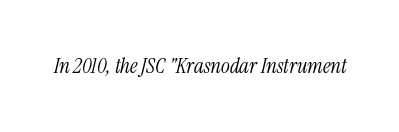
{"italic": "yes", "lean": "right", "slant_degrees": 13, "bold": "no", "underline": "no", "letter_spacing": "normal", "letter_spacing_em": 0.0, "glyph_px": 21}
